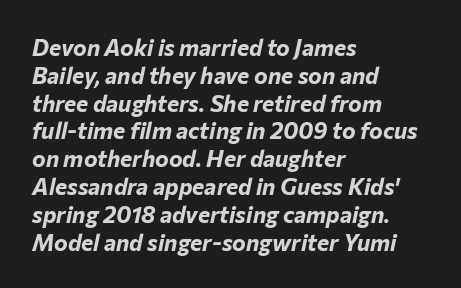
The image shows 23 px bold type, italic (leaning right); set left-aligned, line spacing 1.21x, normal letter spacing, not underlined.
